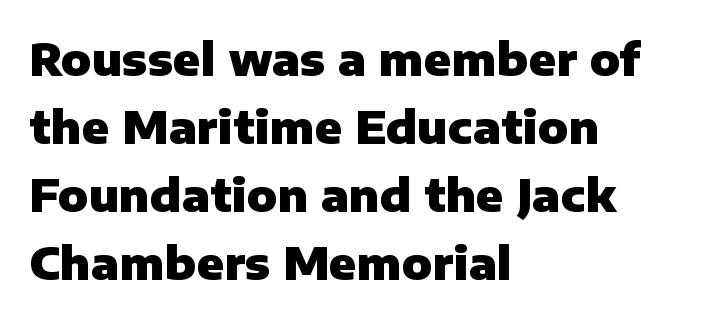
This sample has the flowing, uneven cadence of proportional lettering. Notice how the stems are strictly vertical — no italics here. The text block is weighted toward the left margin, trailing off unevenly rightward. No feet cap the strokes, marking this as sans-serif type. Descender tails drop into unmarked territory.
